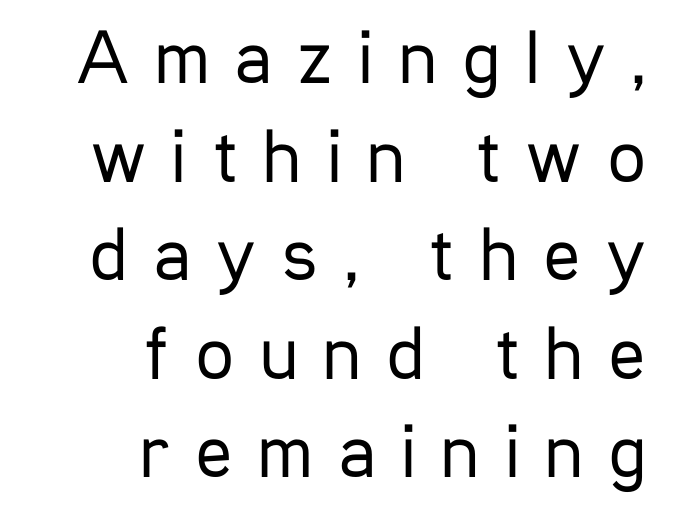
The passage shown is typed in a proportional face where columns would drift. A quiet, ordinary-to-light weight characterises the typeface. Compared with a flush-left layout, this one pins lines to the opposite, right side. Unlike italic type, these characters show no tilt at all.
